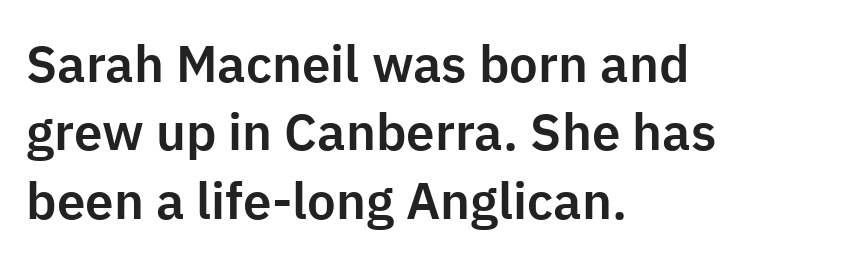
The image shows 51 px sans-serif type, upright; set left-aligned, normal line spacing (1.34x), normal letter spacing, not underlined; low stroke contrast and a medium x-height.
